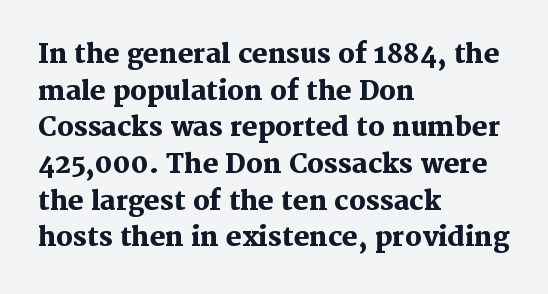
The image shows 26 px bold type, upright; set left-aligned, normal line spacing (1.41x), normal letter spacing, not underlined.
